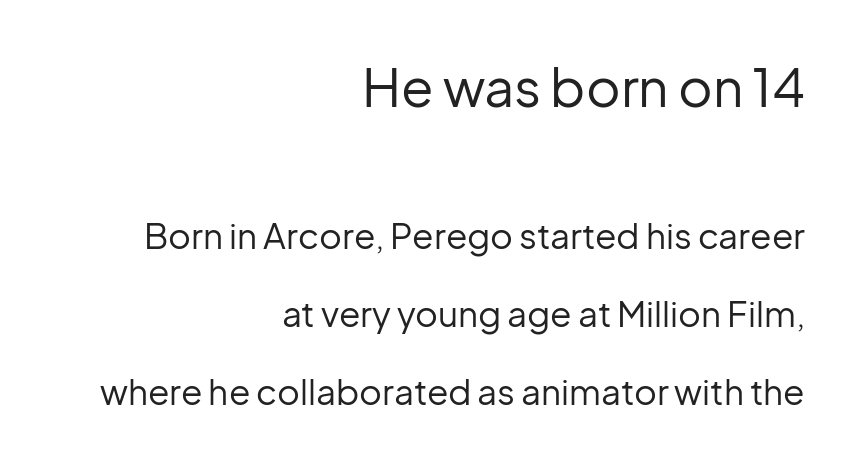
{"serif": "no", "italic": "no", "bold": "no", "weight": "regular", "width": "normal", "stroke_contrast": "low", "x_height": "medium", "monospaced": "no", "underline": "no", "align": "right", "line_spacing": "loose", "line_spacing_ratio": 2.23, "letter_spacing": "normal", "letter_spacing_em": 0.0, "larger_block": "first", "size_ratio": 1.51, "glyph_px": 53}
